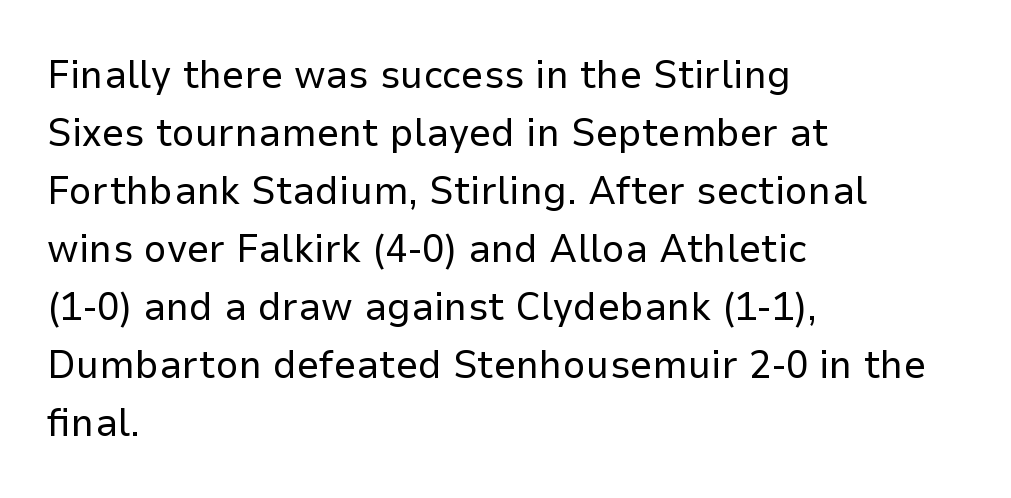
The image shows 40 px regular-weight sans-serif type, upright; set left-aligned, normal line spacing (1.45x), normal letter spacing, not underlined; low stroke contrast and a medium x-height.
